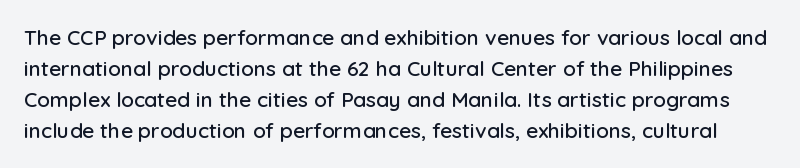
Q: Is the text italic (slanted)? A: No, it is upright.
Q: Is the text underlined? A: No.
Q: Is the spacing between letters normal or unusually wide? A: Normal.
Q: Is the spacing between lines tight, normal or loose? A: Normal.
